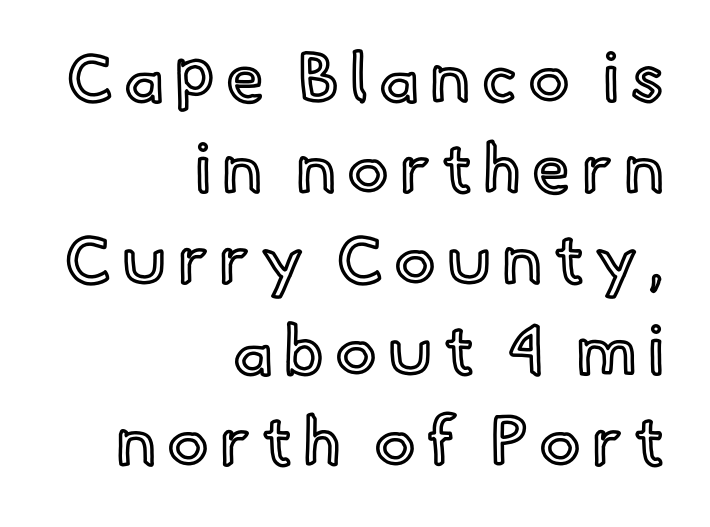
The image shows 69 px text type, upright; set right-aligned, normal line spacing (1.32x), not underlined; a small x-height.
